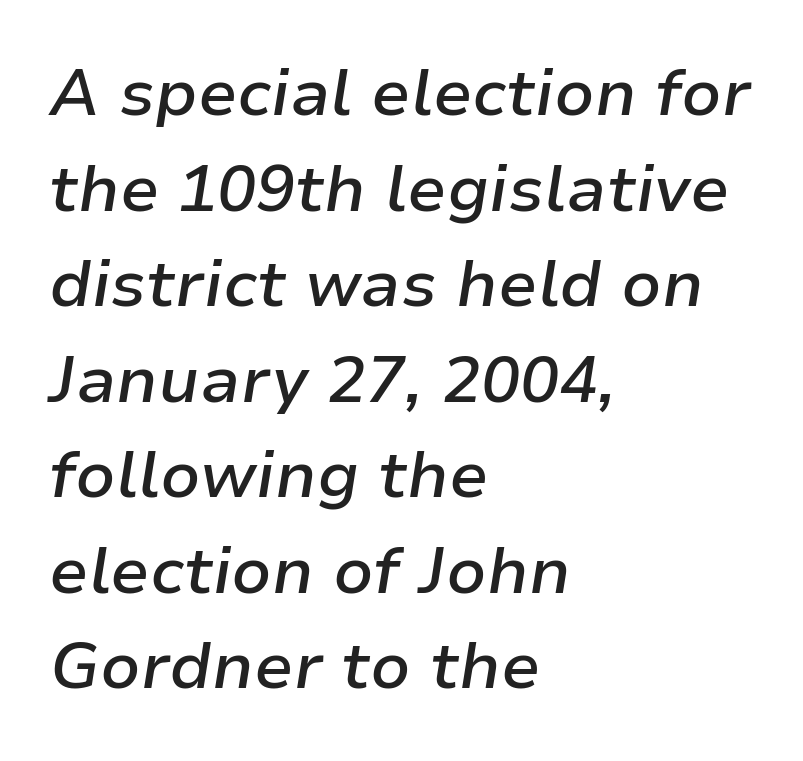
Q: Is the text bold? A: Semi-bold.
Q: Is the text italic (slanted)? A: Yes, it leans right by about 9 degrees.
Q: Is the text underlined? A: No.
Q: How is the paragraph aligned? A: Left-aligned.
Q: Is the spacing between letters normal or unusually wide? A: Normal.
Q: Is the spacing between lines tight, normal or loose? A: Normal.
Q: Width (condensed, normal, or wide)? A: Normal.
Q: Stroke contrast? A: Low.
Q: x-height? A: Medium.
Q: Monospaced? A: No.
